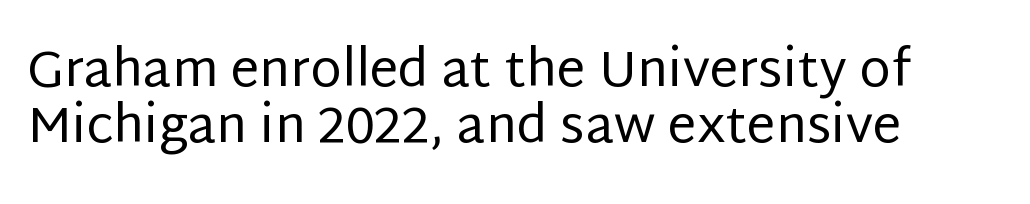
The image shows 51 px regular-weight sans-serif type, upright; set left-aligned, tight line spacing (1.09x), normal letter spacing, not underlined; low stroke contrast and a large x-height.
